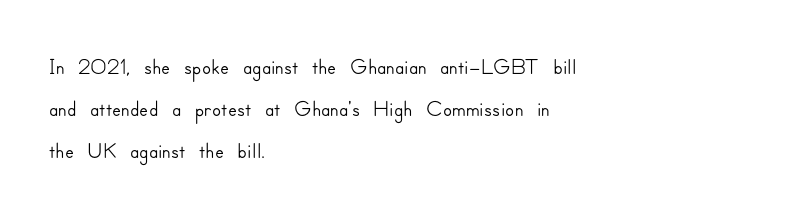
{"serif": "no", "italic": "no", "width": "normal", "stroke_contrast": "low", "x_height": "small", "monospaced": "no", "underline": "no", "align": "left", "line_spacing": "normal", "line_spacing_ratio": 1.28, "letter_spacing": "normal", "letter_spacing_em": 0.0, "glyph_px": 33}
